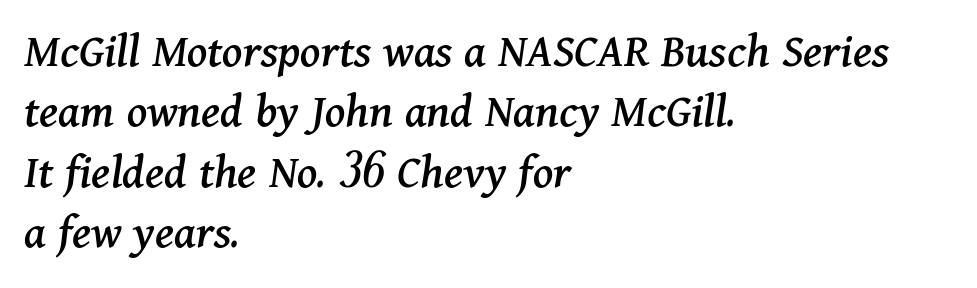
{"serif": "yes", "italic": "yes", "lean": "right", "slant_degrees": 11, "width": "normal", "stroke_contrast": "medium", "x_height": "medium", "monospaced": "no", "underline": "no", "align": "left", "line_spacing_ratio": 1.21, "letter_spacing": "normal", "letter_spacing_em": 0.0, "glyph_px": 50}
